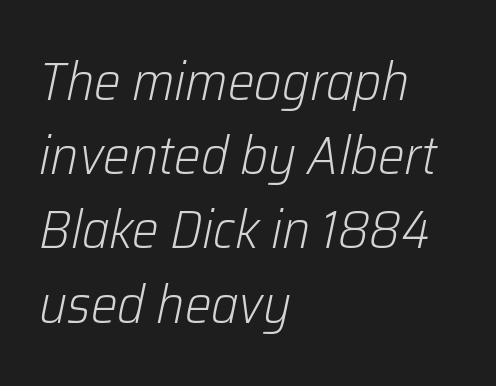
Q: Is the text bold? A: No.
Q: Is the text italic (slanted)? A: Yes, it leans right by about 12 degrees.
Q: Is the text underlined? A: No.
Q: How is the paragraph aligned? A: Left-aligned.
Q: Is the spacing between letters normal or unusually wide? A: Normal.
Q: Is the spacing between lines tight, normal or loose? A: Normal.
Q: Width (condensed, normal, or wide)? A: Normal.
Q: Stroke contrast? A: Low.
Q: x-height? A: Medium.
Q: Monospaced? A: No.
